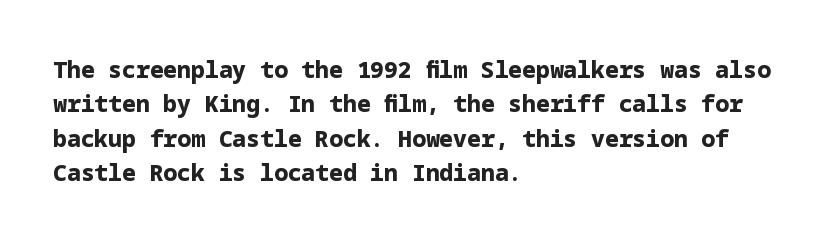
Is the letter spacing exaggerated? No — it looks like the ordinary default. Reading down the block, your eye returns to a fixed left position each line. Heavy-handed strokes throughout: this text is bold. Just letters on the line, the space beneath them empty. Baseline-to-baseline distance is the conventional proportion of letter height. A roman cut, with each character standing at attention.
